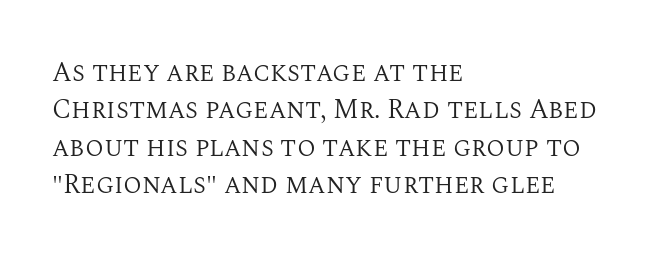
The image shows 27 px text type, upright; set left-aligned, normal line spacing (1.38x), normal letter spacing, not underlined.
